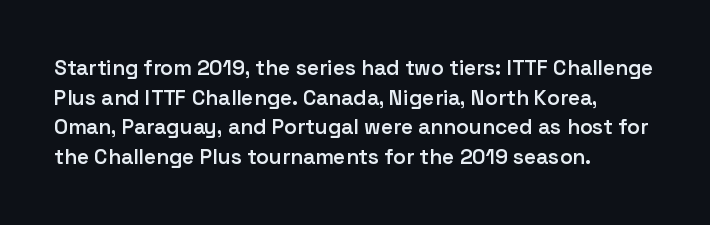
The image shows 21 px text type, upright; set left-aligned, normal line spacing (1.41x), normal letter spacing, not underlined.
